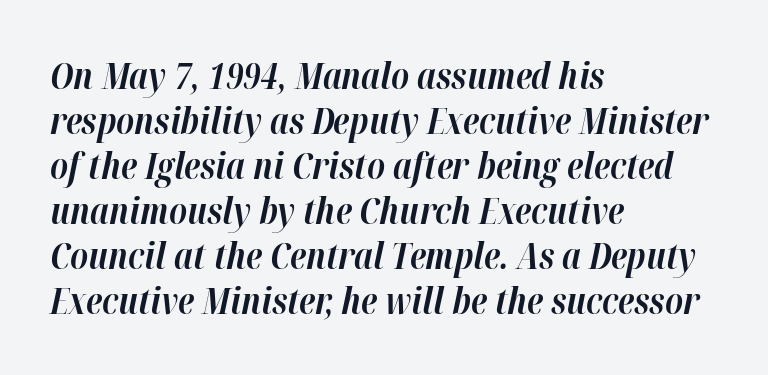
{"italic": "yes", "lean": "right", "slant_degrees": 12, "bold": "yes", "weight": "bold", "width": "normal", "stroke_contrast": "high", "x_height": "medium", "monospaced": "no", "underline": "no", "align": "left", "line_spacing": "normal", "line_spacing_ratio": 1.25, "letter_spacing": "normal", "letter_spacing_em": 0.0, "glyph_px": 36}
